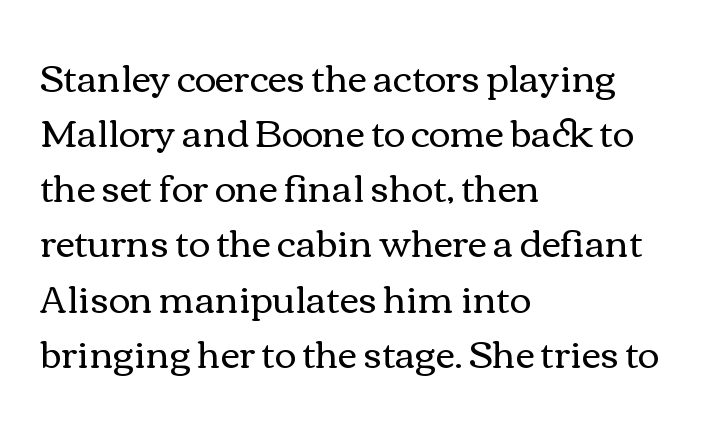
{"italic": "no", "bold": "no", "weight": "regular", "width": "wide", "x_height": "medium", "monospaced": "no", "underline": "no", "align": "left", "line_spacing": "normal", "line_spacing_ratio": 1.49, "letter_spacing": "normal", "letter_spacing_em": 0.0, "glyph_px": 37}
